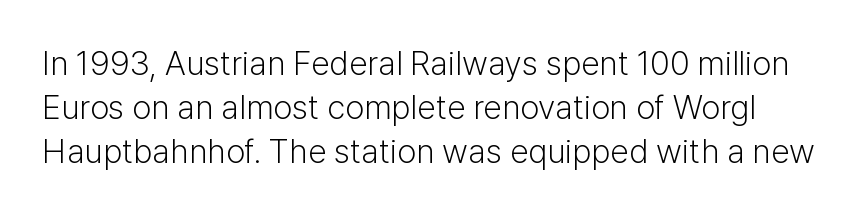
{"serif": "no", "italic": "no", "bold": "no", "weight": "light", "width": "normal", "stroke_contrast": "low", "x_height": "medium", "monospaced": "no", "underline": "no", "line_spacing": "normal", "line_spacing_ratio": 1.3, "letter_spacing": "normal", "letter_spacing_em": 0.0, "glyph_px": 34}
